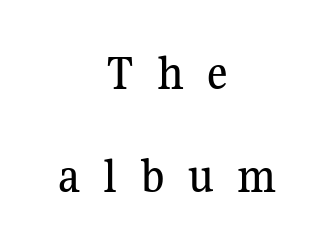
Q: Is the text italic (slanted)? A: No, it is upright.
Q: Is the typeface a serif or a sans-serif typeface? A: Serif.
Q: Is the text underlined? A: No.
Q: How is the paragraph aligned? A: Centered.
Q: Is the spacing between letters normal or unusually wide? A: Unusually wide.
Q: Is the spacing between lines tight, normal or loose? A: Loose.
Q: Width (condensed, normal, or wide)? A: Normal.
Q: Stroke contrast? A: Medium.
Q: x-height? A: Medium.
Q: Monospaced? A: No.
